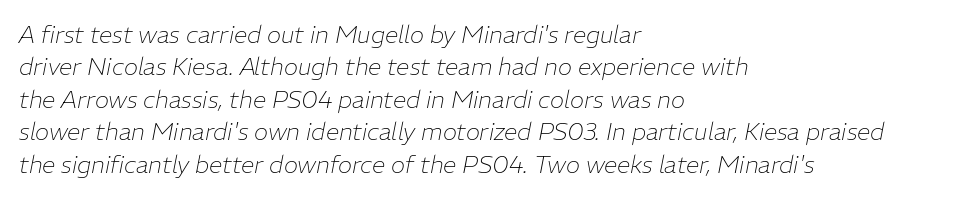
Q: Is the text bold? A: No.
Q: Is the text italic (slanted)? A: Yes, it leans right by about 11 degrees.
Q: Is the text underlined? A: No.
Q: How is the paragraph aligned? A: Left-aligned.
Q: Is the spacing between letters normal or unusually wide? A: Normal.
Q: Is the spacing between lines tight, normal or loose? A: Normal.
